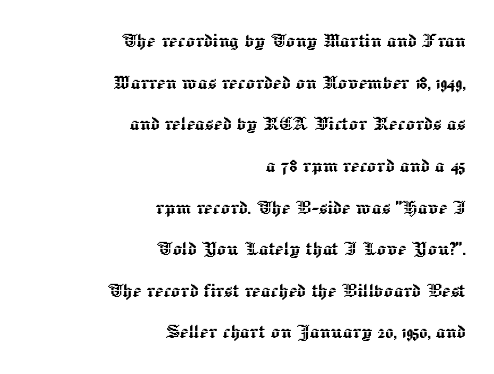
The lines in this sample share a right terminus and differ only in where they begin. Upright lettering throughout. Any mark beneath the type? The region is blank. Letter spacing: default.
